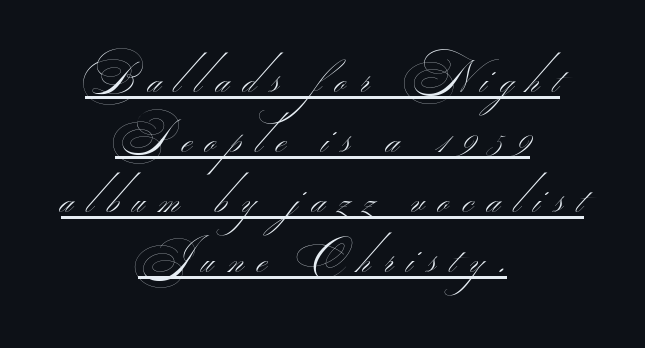
{"serif": "no", "bold": "no", "weight": "thin", "width": "wide", "stroke_contrast": "medium", "monospaced": "no", "underline": "yes", "align": "center", "line_spacing": "normal", "line_spacing_ratio": 1.33, "letter_spacing": "wide", "letter_spacing_em": 0.31, "glyph_px": 45}
